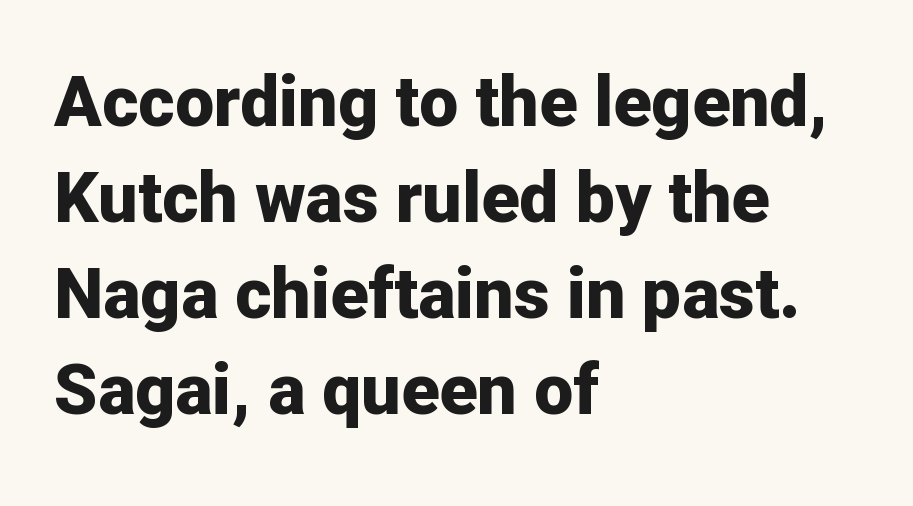
The image shows 70 px bold sans-serif type, upright; set left-aligned, normal line spacing (1.37x), normal letter spacing, not underlined; low stroke contrast and a medium x-height.
